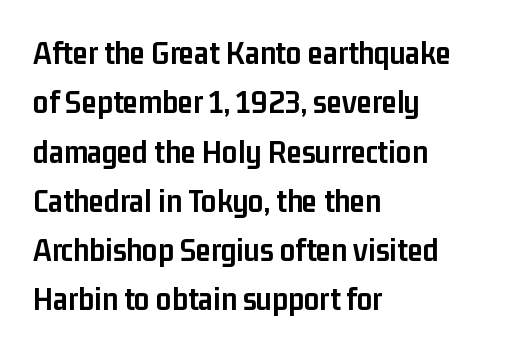
Thick stems and heavy bowls — unmistakably bold. In terms of letterspacing, this is plain default setting. This is sans-serif lettering, the kind often seen on screens and signage. Notice how the stems are strictly vertical — no italics here.
